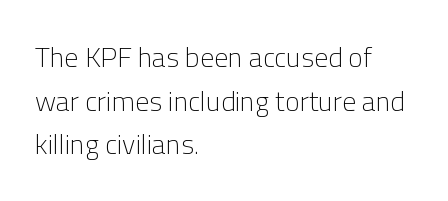
The image shows 28 px light sans-serif type, upright; set left-aligned, normal line spacing (1.56x), normal letter spacing, not underlined; low stroke contrast and a medium x-height.
